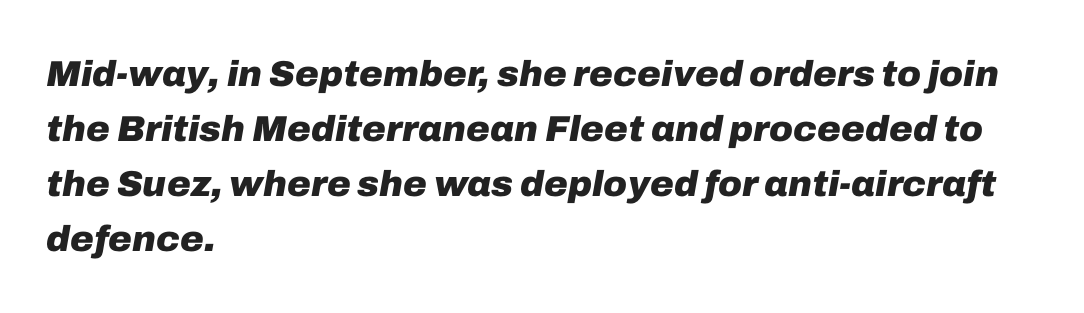
Q: Is the text bold? A: Yes.
Q: Is the text italic (slanted)? A: Yes, it leans right by about 10 degrees.
Q: Is the text underlined? A: No.
Q: How is the paragraph aligned? A: Left-aligned.
Q: Is the spacing between letters normal or unusually wide? A: Normal.
Q: Is the spacing between lines tight, normal or loose? A: Normal.
Q: Width (condensed, normal, or wide)? A: Normal.
Q: Stroke contrast? A: Low.
Q: x-height? A: Medium.
Q: Monospaced? A: No.
